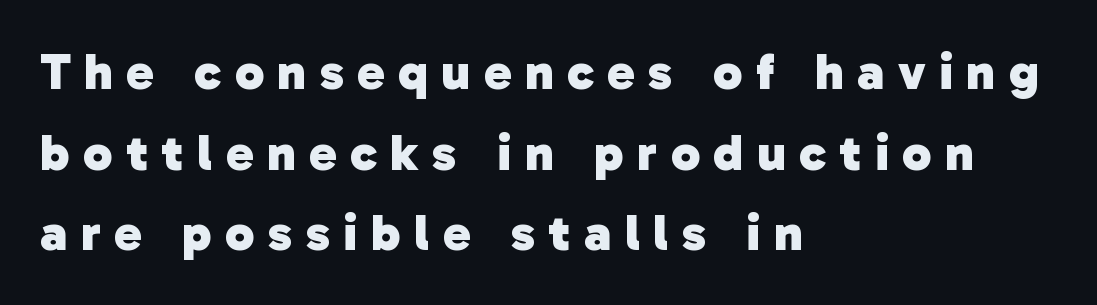
This sample is left-justified, so line endings fall wherever the words run out. Proportional: the letters do not fall into vertical columns. Letterform terminals end flat and unadorned throughout the passage. Characters follow at a spacing far wider than the type designer built in. A full-strength bold gives these letters their thick strokes. Each new line begins a customary step beneath the previous one.
